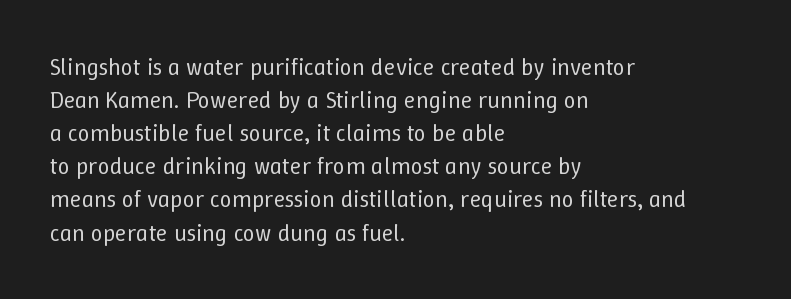
Horizontally, the lines are justified to the leading edge only. A roman cut, with each character standing at attention. The lines sit at an ordinary, default distance from one another. The font sits on the lighter half of the weight spectrum, regular included. Just letters on the line, the space beneath them empty. Standard letterfit; no display-style spreading of the glyphs.
